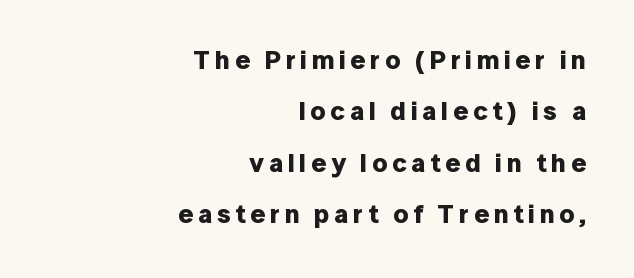
Q: Is the text bold? A: Yes.
Q: Is the text italic (slanted)? A: No, it is upright.
Q: Is the text underlined? A: No.
Q: How is the paragraph aligned? A: Right-aligned.
Q: Is the spacing between lines tight, normal or loose? A: Loose.
